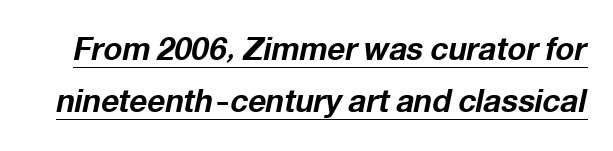
The image shows 31 px bold type, italic (leaning right); set normal line spacing (1.67x), normal letter spacing, underlined; low stroke contrast and a medium x-height.
